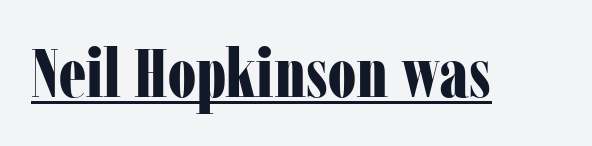
Q: Is the text bold? A: Yes.
Q: Is the text italic (slanted)? A: No, it is upright.
Q: Is the typeface a serif or a sans-serif typeface? A: Serif.
Q: Is the text underlined? A: Yes.
Q: Is the spacing between letters normal or unusually wide? A: Normal.
Q: Width (condensed, normal, or wide)? A: Condensed.
Q: Stroke contrast? A: Low.
Q: x-height? A: Medium.
Q: Monospaced? A: No.
